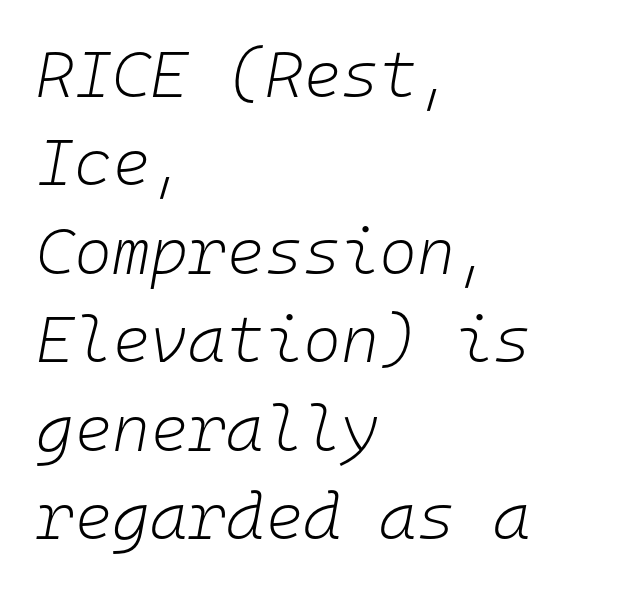
The image shows 65 px light type, italic (leaning right), monospaced; set left-aligned, normal line spacing (1.36x), normal letter spacing, not underlined; low stroke contrast and a medium x-height.
